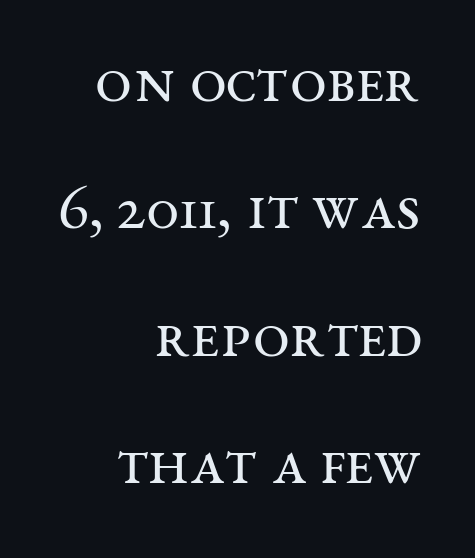
Weight: in the light-to-regular range. The specimen reads as upright at a glance. The text was rendered using a seriffed face with decorative stroke endings. Every row of glyphs terminates at an identical x-position on the right.
